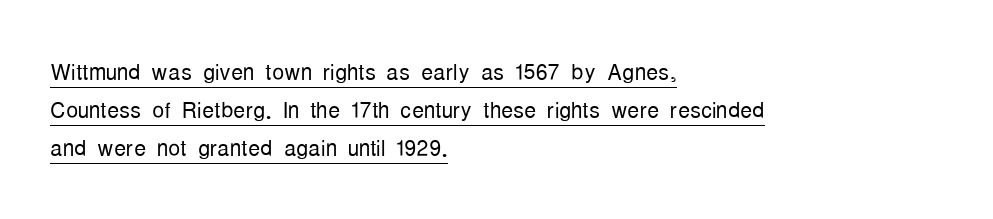
{"serif": "no", "italic": "no", "bold": "no", "weight": "light", "width": "condensed", "stroke_contrast": "low", "x_height": "medium", "monospaced": "no", "underline": "yes", "align": "left", "line_spacing": "normal", "line_spacing_ratio": 1.27, "letter_spacing": "normal", "letter_spacing_em": 0.0, "glyph_px": 30}
